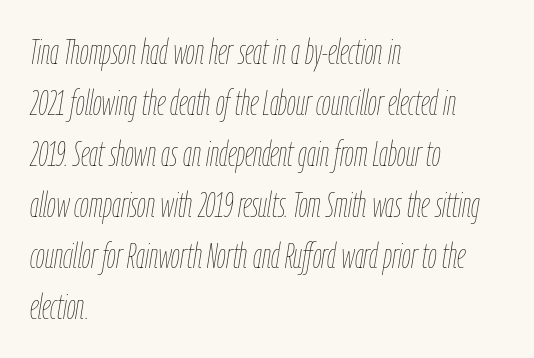
Q: Is the text bold? A: No.
Q: Is the text italic (slanted)? A: Yes, it leans right by about 9 degrees.
Q: Is the text underlined? A: No.
Q: How is the paragraph aligned? A: Left-aligned.
Q: Is the spacing between letters normal or unusually wide? A: Normal.
Q: Is the spacing between lines tight, normal or loose? A: Normal.
Q: Width (condensed, normal, or wide)? A: Condensed.
Q: Stroke contrast? A: Low.
Q: x-height? A: Medium.
Q: Monospaced? A: No.
